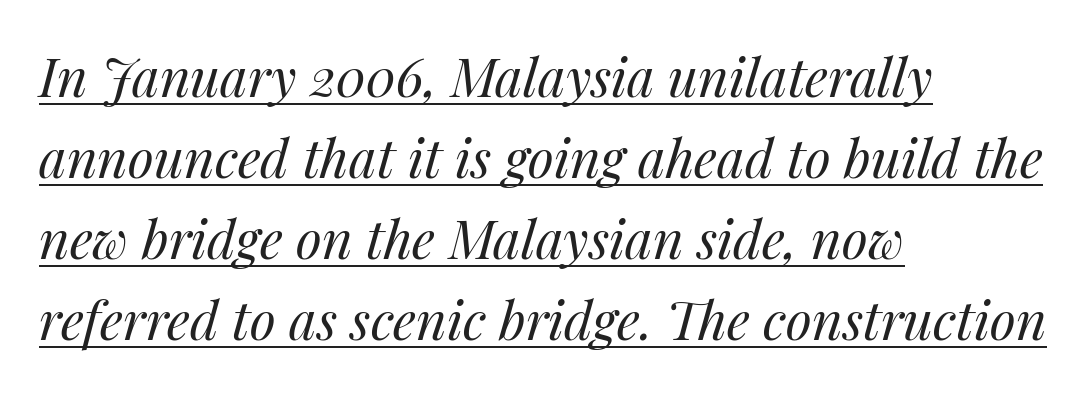
{"italic": "yes", "lean": "right", "slant_degrees": 14, "bold": "no", "weight": "regular", "width": "normal", "stroke_contrast": "medium", "x_height": "medium", "monospaced": "no", "underline": "yes", "align": "left", "line_spacing": "normal", "line_spacing_ratio": 1.53, "letter_spacing": "normal", "letter_spacing_em": 0.0, "glyph_px": 53}
